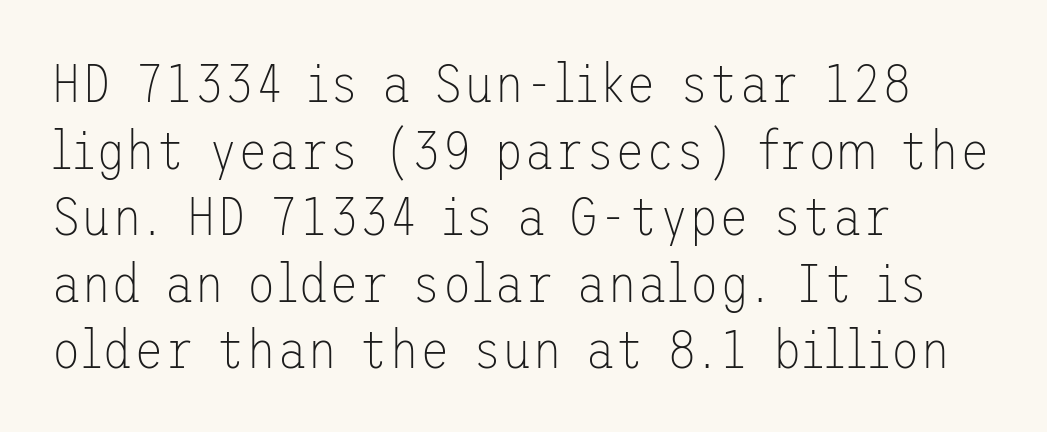
The lettering holds an erect, upright posture throughout. To sum up the face: it is a sans, with no serifs. The paragraph shown leans on its left margin. The face used here is rendered with its standard letterfit. The passage shown is not underscored anywhere.
